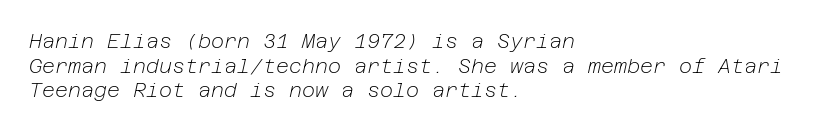
{"italic": "yes", "lean": "right", "slant_degrees": 12, "bold": "no", "underline": "no", "align": "left", "line_spacing_ratio": 1.23, "letter_spacing": "normal", "letter_spacing_em": 0.0, "glyph_px": 20}
